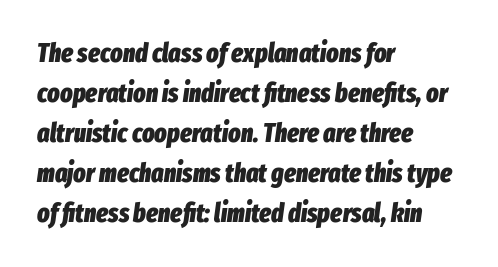
{"italic": "yes", "lean": "right", "slant_degrees": 8, "bold": "yes", "underline": "no", "align": "left", "line_spacing": "normal", "line_spacing_ratio": 1.54, "letter_spacing": "normal", "letter_spacing_em": 0.0, "glyph_px": 26}
